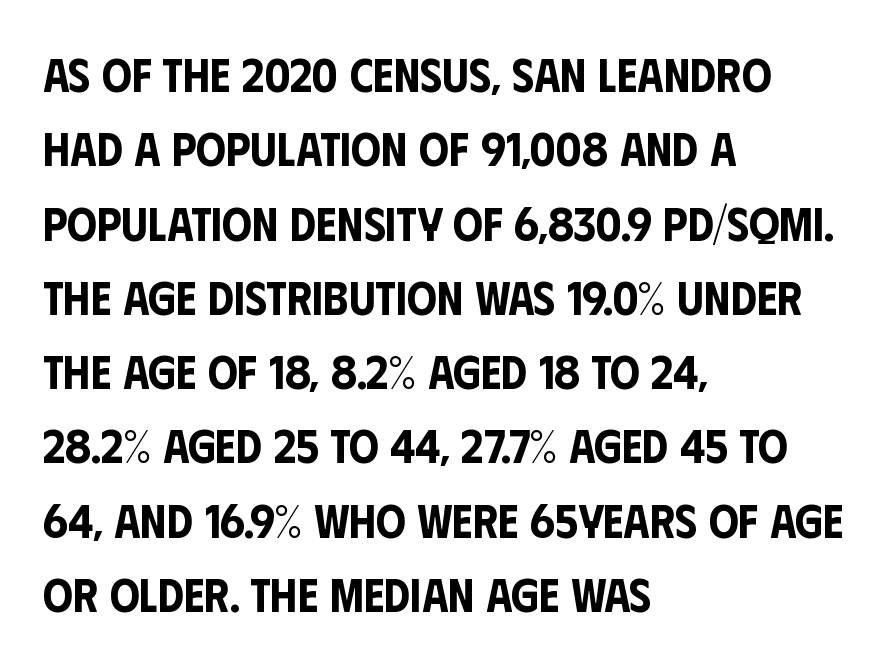
Q: Is the text italic (slanted)? A: No, it is upright.
Q: Is the typeface a serif or a sans-serif typeface? A: Sans-serif.
Q: Is the text underlined? A: No.
Q: How is the paragraph aligned? A: Left-aligned.
Q: Is the spacing between letters normal or unusually wide? A: Normal.
Q: Is the spacing between lines tight, normal or loose? A: Normal.
Q: Width (condensed, normal, or wide)? A: Condensed.
Q: Stroke contrast? A: Low.
Q: x-height? A: Large.
Q: Monospaced? A: No.
